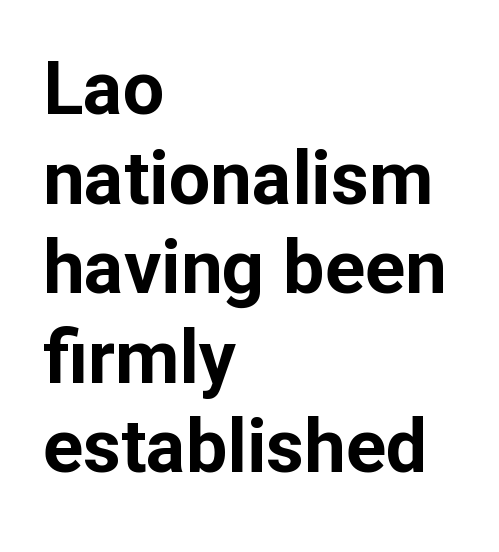
Q: Is the text bold? A: Yes.
Q: Is the text italic (slanted)? A: No, it is upright.
Q: Is the typeface a serif or a sans-serif typeface? A: Sans-serif.
Q: Is the text underlined? A: No.
Q: How is the paragraph aligned? A: Left-aligned.
Q: Is the spacing between letters normal or unusually wide? A: Normal.
Q: Width (condensed, normal, or wide)? A: Normal.
Q: Stroke contrast? A: Low.
Q: x-height? A: Medium.
Q: Monospaced? A: No.
